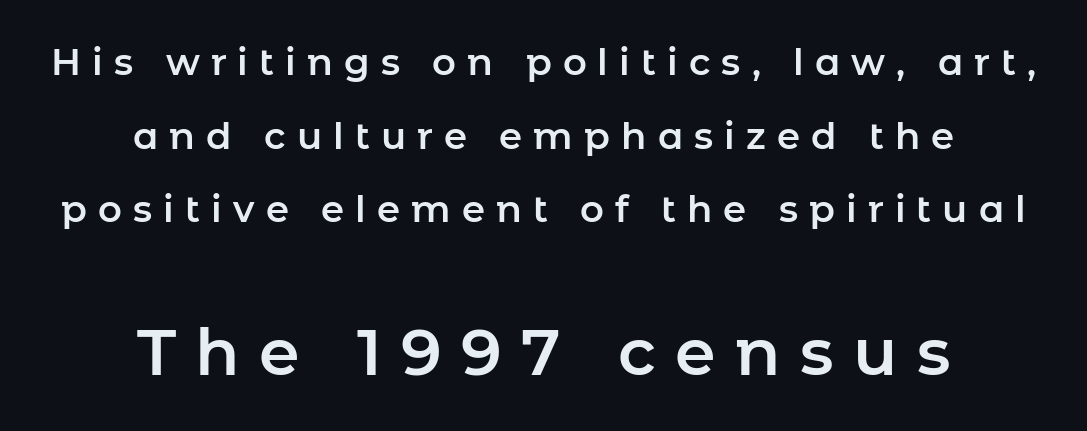
Q: Is the text italic (slanted)? A: No, it is upright.
Q: Is the typeface a serif or a sans-serif typeface? A: Sans-serif.
Q: Is the text underlined? A: No.
Q: How is the paragraph aligned? A: Centered.
Q: Is the spacing between letters normal or unusually wide? A: Unusually wide.
Q: Is the spacing between lines tight, normal or loose? A: Loose.
Q: Which block of text is set in a larger size, the first (top) or the second (bottom)? A: The second (bottom) one.
Q: Width (condensed, normal, or wide)? A: Normal.
Q: Stroke contrast? A: Low.
Q: x-height? A: Medium.
Q: Monospaced? A: No.
